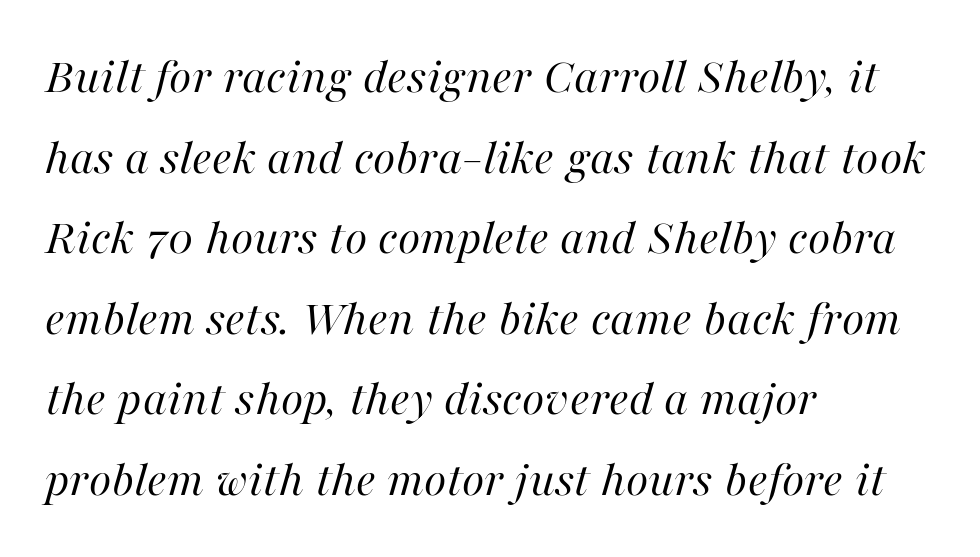
Q: Is the text bold? A: No.
Q: Is the text italic (slanted)? A: Yes, it leans right by about 16 degrees.
Q: Is the text underlined? A: No.
Q: How is the paragraph aligned? A: Left-aligned.
Q: Is the spacing between letters normal or unusually wide? A: Normal.
Q: Is the spacing between lines tight, normal or loose? A: Normal.
Q: Width (condensed, normal, or wide)? A: Normal.
Q: Stroke contrast? A: High.
Q: x-height? A: Medium.
Q: Monospaced? A: No.
